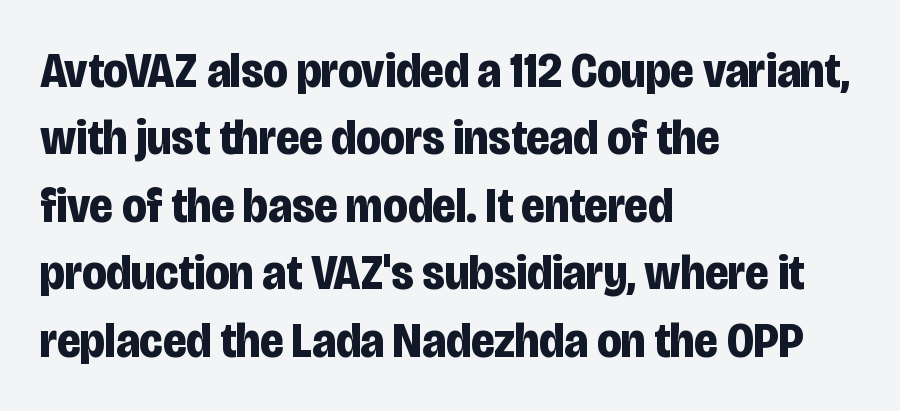
Q: Is the text bold? A: Yes.
Q: Is the text italic (slanted)? A: No, it is upright.
Q: Is the typeface a serif or a sans-serif typeface? A: Sans-serif.
Q: Is the text underlined? A: No.
Q: How is the paragraph aligned? A: Left-aligned.
Q: Is the spacing between letters normal or unusually wide? A: Normal.
Q: Is the spacing between lines tight, normal or loose? A: Normal.
Q: Width (condensed, normal, or wide)? A: Condensed.
Q: Stroke contrast? A: Low.
Q: x-height? A: Large.
Q: Monospaced? A: No.
